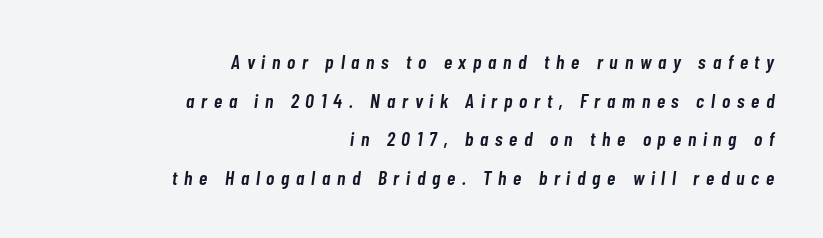
The image shows 20 px text type, italic (leaning right); set right-aligned, loose line spacing (1.93x), unusually wide letter spacing (+0.34 em), not underlined.
